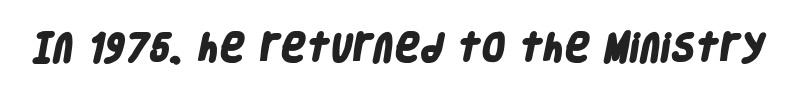
Note the varied advance widths — an 'i' is clearly narrower than an 'm'. Notice how thick the strokes are: this is what a full bold looks like. How are the letters spaced? Ordinarily, with no added tracking. Are there feet on the stems? There aren't — it's a sans. The strip under each line holds only bare page.
